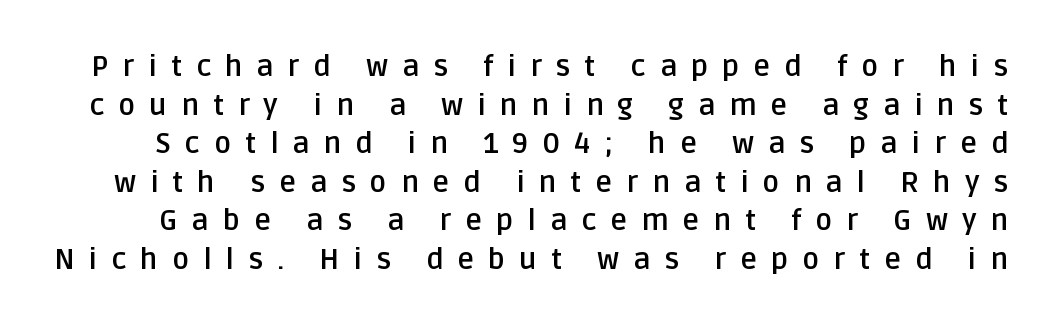
What stands out about the letter spacing? Its width — letters are far apart. The zone under the glyphs is completely vacant. The passage shown is typeset with a sans-serif family. The face used here is proportionally spaced, like ordinary book or web type. Its strokes are broad and dark, the hallmark of bold type.
